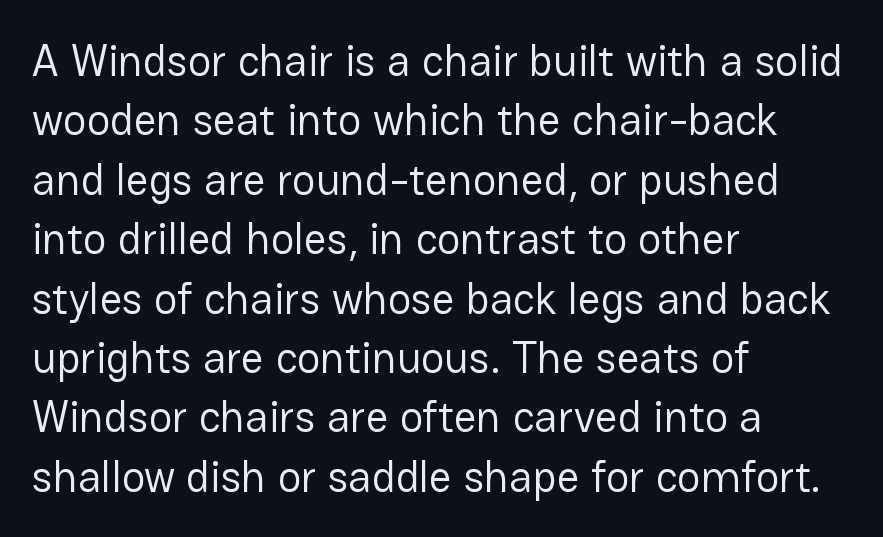
The specimen omits any rule beneath the text block's lines. You can tell it's not italic because the verticals are truly vertical. Spacing verdict: proportional, widths tailored to each character. A light-to-regular cut is what we see here. The tracking reads as untouched default to a designer's eye. This rendering uses left alignment, leaving the right contour irregular.
